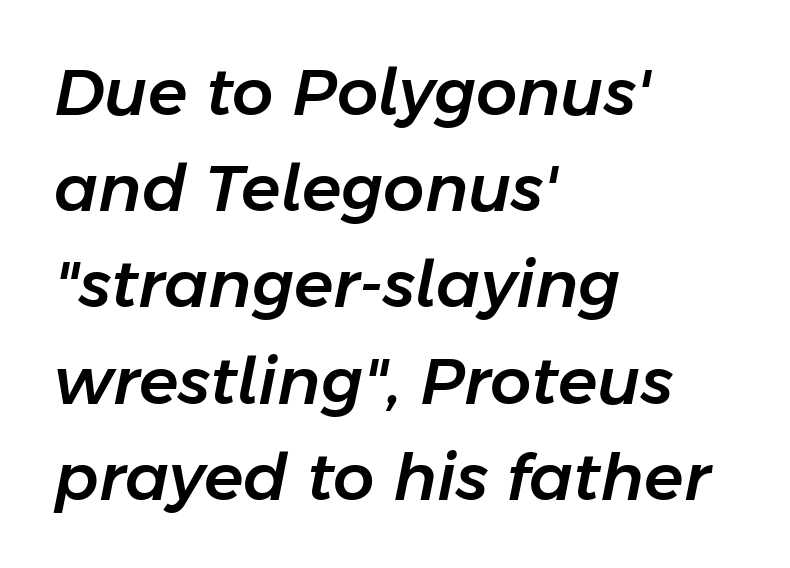
Q: Is the text italic (slanted)? A: Yes, it leans right by about 11 degrees.
Q: Is the text underlined? A: No.
Q: How is the paragraph aligned? A: Left-aligned.
Q: Is the spacing between letters normal or unusually wide? A: Normal.
Q: Is the spacing between lines tight, normal or loose? A: Normal.
Q: Width (condensed, normal, or wide)? A: Normal.
Q: Stroke contrast? A: Low.
Q: x-height? A: Medium.
Q: Monospaced? A: No.
